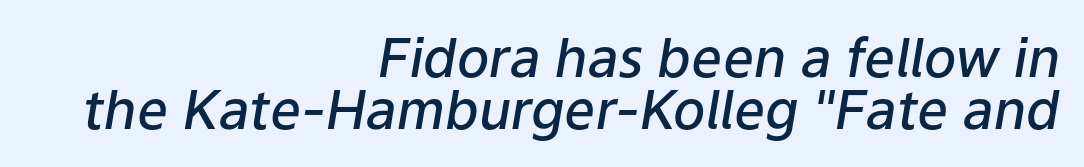
{"italic": "yes", "lean": "right", "slant_degrees": 9, "bold": "semi", "weight": "semibold", "width": "normal", "stroke_contrast": "low", "x_height": "medium", "monospaced": "no", "underline": "no", "align": "right", "line_spacing": "tight", "line_spacing_ratio": 0.96, "letter_spacing": "normal", "letter_spacing_em": 0.0, "glyph_px": 54}
